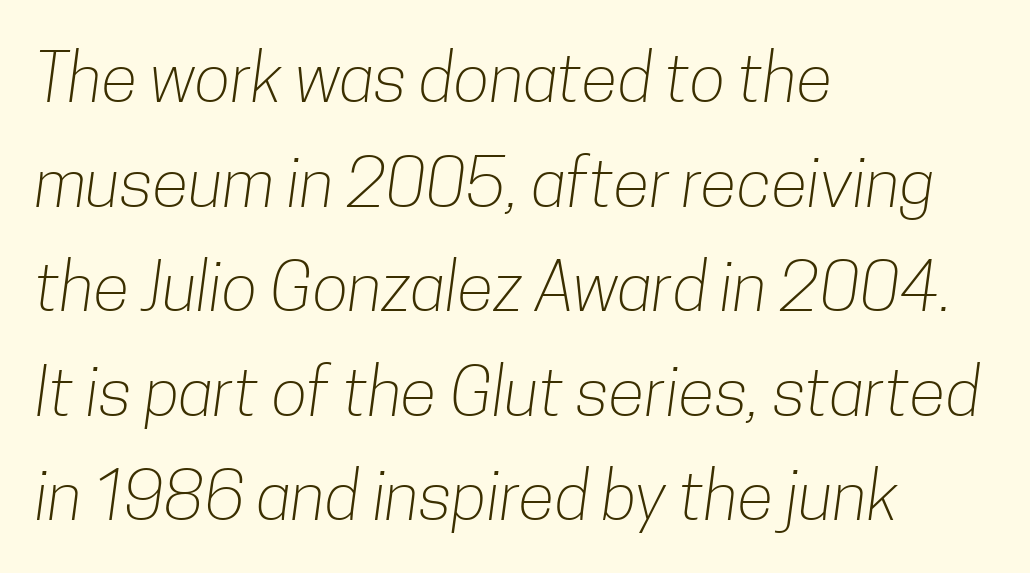
You could not count columns in this text — the font is proportionally spaced. Underline: absent. Caption: face not bold, strokes unweighted. Students, observe: this is what conventionally led text looks like.
